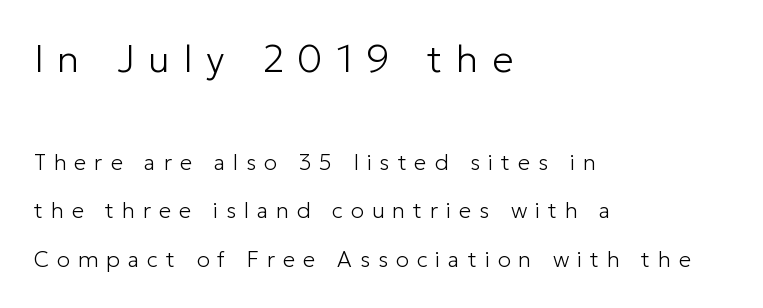
The image shows 38 px light sans-serif type, upright; set left-aligned, loose line spacing (2.2x), unusually wide letter spacing (+0.36 em), not underlined; the first (top) block is 1.73x larger; low stroke contrast and a medium x-height.
